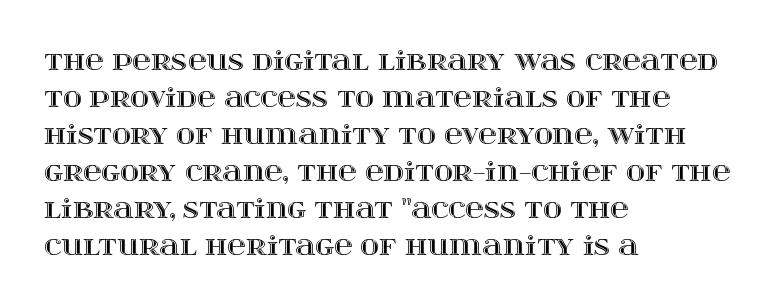
Q: Is the text italic (slanted)? A: No, it is upright.
Q: Is the text underlined? A: No.
Q: How is the paragraph aligned? A: Left-aligned.
Q: Is the spacing between letters normal or unusually wide? A: Normal.
Q: Is the spacing between lines tight, normal or loose? A: Normal.
